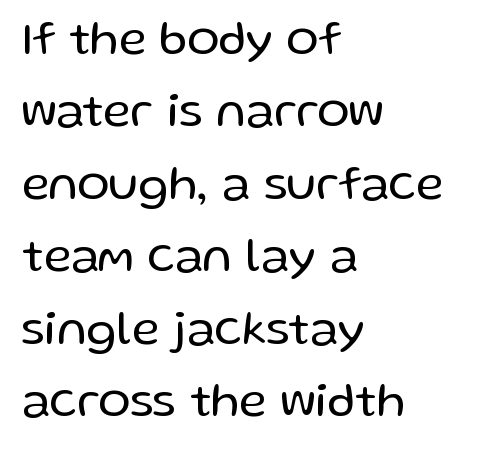
Q: Is the text bold? A: No.
Q: Is the text italic (slanted)? A: No, it is upright.
Q: Is the typeface a serif or a sans-serif typeface? A: Sans-serif.
Q: Is the text underlined? A: No.
Q: How is the paragraph aligned? A: Left-aligned.
Q: Is the spacing between letters normal or unusually wide? A: Normal.
Q: Is the spacing between lines tight, normal or loose? A: Normal.
Q: Width (condensed, normal, or wide)? A: Normal.
Q: Stroke contrast? A: Low.
Q: x-height? A: Medium.
Q: Monospaced? A: No.
